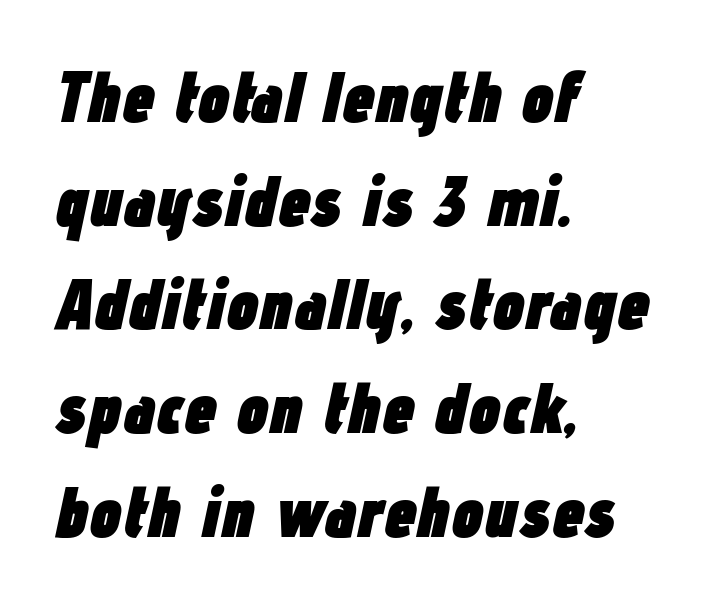
Q: Is the text bold? A: Yes.
Q: Is the text italic (slanted)? A: Yes, it leans right by about 12 degrees.
Q: Is the text underlined? A: No.
Q: How is the paragraph aligned? A: Left-aligned.
Q: Is the spacing between letters normal or unusually wide? A: Normal.
Q: Is the spacing between lines tight, normal or loose? A: Normal.
Q: Width (condensed, normal, or wide)? A: Condensed.
Q: Stroke contrast? A: Low.
Q: x-height? A: Medium.
Q: Monospaced? A: No.
